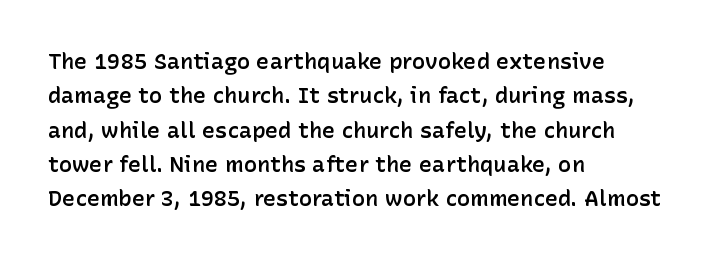
The lines in this sample share a left origin and differ only in where they stop. Firm but not heavy-handed strokes: this text is semibold. A typesetter would call this leading conventional body-copy spacing. Decoration check: the copy has no underline. There is no visible air inserted between adjacent glyphs. Ordinary non-slanted type is in use.
